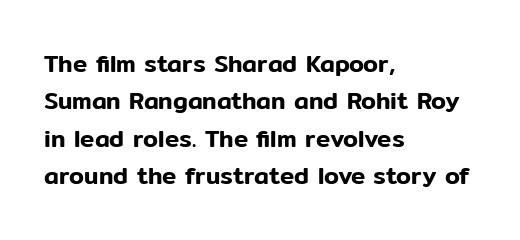
{"italic": "no", "underline": "no", "align": "left", "line_spacing": "normal", "line_spacing_ratio": 1.56, "letter_spacing": "normal", "letter_spacing_em": 0.0, "glyph_px": 24}
